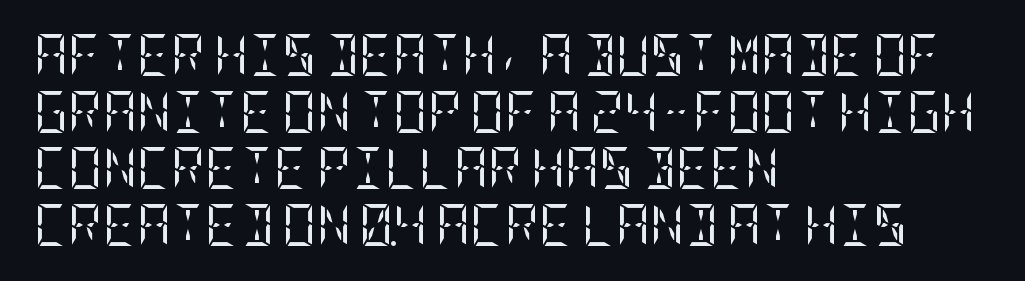
Q: Is the text bold? A: No.
Q: Is the text italic (slanted)? A: No, it is upright.
Q: Is the typeface a serif or a sans-serif typeface? A: Serif.
Q: Is the text underlined? A: No.
Q: How is the paragraph aligned? A: Left-aligned.
Q: Is the spacing between letters normal or unusually wide? A: Normal.
Q: Is the spacing between lines tight, normal or loose? A: Normal.
Q: Width (condensed, normal, or wide)? A: Condensed.
Q: Stroke contrast? A: Low.
Q: x-height? A: Large.
